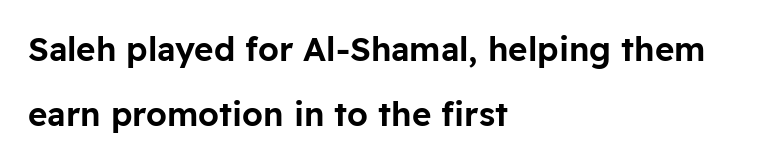
Q: Is the text italic (slanted)? A: No, it is upright.
Q: Is the typeface a serif or a sans-serif typeface? A: Sans-serif.
Q: Is the text underlined? A: No.
Q: How is the paragraph aligned? A: Left-aligned.
Q: Is the spacing between letters normal or unusually wide? A: Normal.
Q: Is the spacing between lines tight, normal or loose? A: Loose.
Q: Width (condensed, normal, or wide)? A: Normal.
Q: Stroke contrast? A: Low.
Q: x-height? A: Medium.
Q: Monospaced? A: No.
